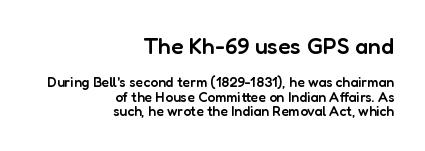
Q: Is the text bold? A: Semi-bold.
Q: Is the text italic (slanted)? A: No, it is upright.
Q: Is the text underlined? A: No.
Q: How is the paragraph aligned? A: Right-aligned.
Q: Is the spacing between letters normal or unusually wide? A: Normal.
Q: Is the spacing between lines tight, normal or loose? A: Tight.
Q: Which block of text is set in a larger size, the first (top) or the second (bottom)? A: The first (top) one.
